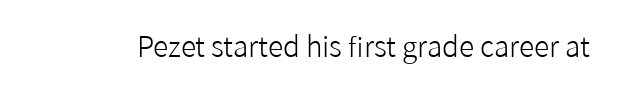
Q: Is the text bold? A: No.
Q: Is the text italic (slanted)? A: No, it is upright.
Q: Is the typeface a serif or a sans-serif typeface? A: Sans-serif.
Q: Is the text underlined? A: No.
Q: Is the spacing between letters normal or unusually wide? A: Normal.
Q: Width (condensed, normal, or wide)? A: Normal.
Q: Stroke contrast? A: Low.
Q: x-height? A: Medium.
Q: Monospaced? A: No.
